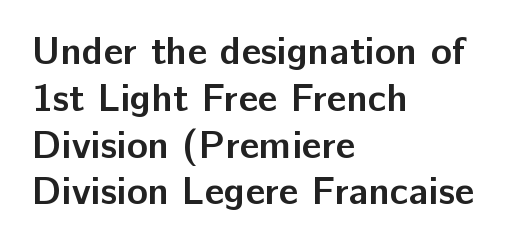
Q: Is the text bold? A: Yes.
Q: Is the text italic (slanted)? A: No, it is upright.
Q: Is the typeface a serif or a sans-serif typeface? A: Sans-serif.
Q: Is the text underlined? A: No.
Q: How is the paragraph aligned? A: Left-aligned.
Q: Is the spacing between letters normal or unusually wide? A: Normal.
Q: Width (condensed, normal, or wide)? A: Normal.
Q: Stroke contrast? A: Low.
Q: x-height? A: Medium.
Q: Monospaced? A: No.
